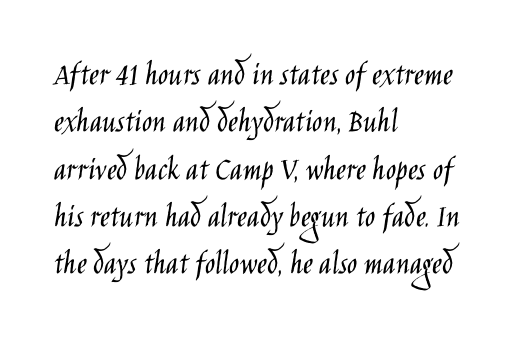
{"serif": "no", "bold": "no", "weight": "light", "width": "condensed", "stroke_contrast": "low", "x_height": "large", "monospaced": "no", "underline": "no", "align": "left", "line_spacing": "normal", "line_spacing_ratio": 1.39, "letter_spacing": "normal", "letter_spacing_em": 0.0, "glyph_px": 34}
